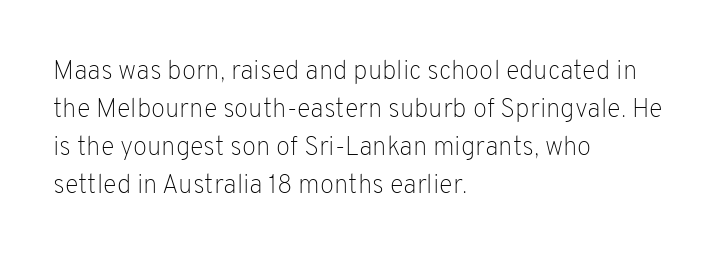
The image shows 26 px text type, upright; set left-aligned, normal line spacing (1.46x), normal letter spacing, not underlined.
